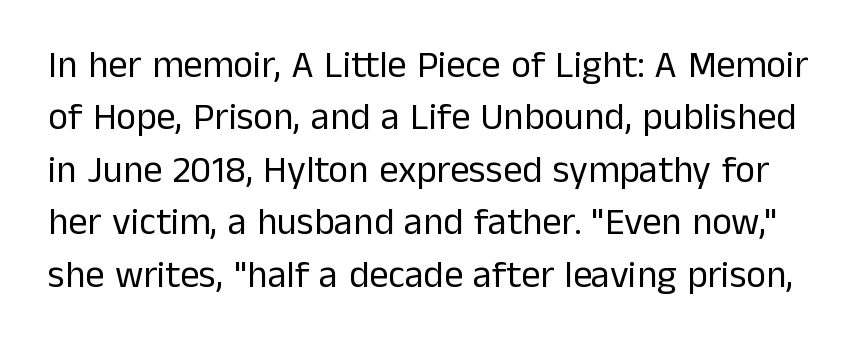
Q: Is the text bold? A: No.
Q: Is the text italic (slanted)? A: No, it is upright.
Q: Is the typeface a serif or a sans-serif typeface? A: Sans-serif.
Q: Is the text underlined? A: No.
Q: Is the spacing between letters normal or unusually wide? A: Normal.
Q: Is the spacing between lines tight, normal or loose? A: Normal.
Q: Width (condensed, normal, or wide)? A: Normal.
Q: Stroke contrast? A: Low.
Q: x-height? A: Medium.
Q: Monospaced? A: No.
